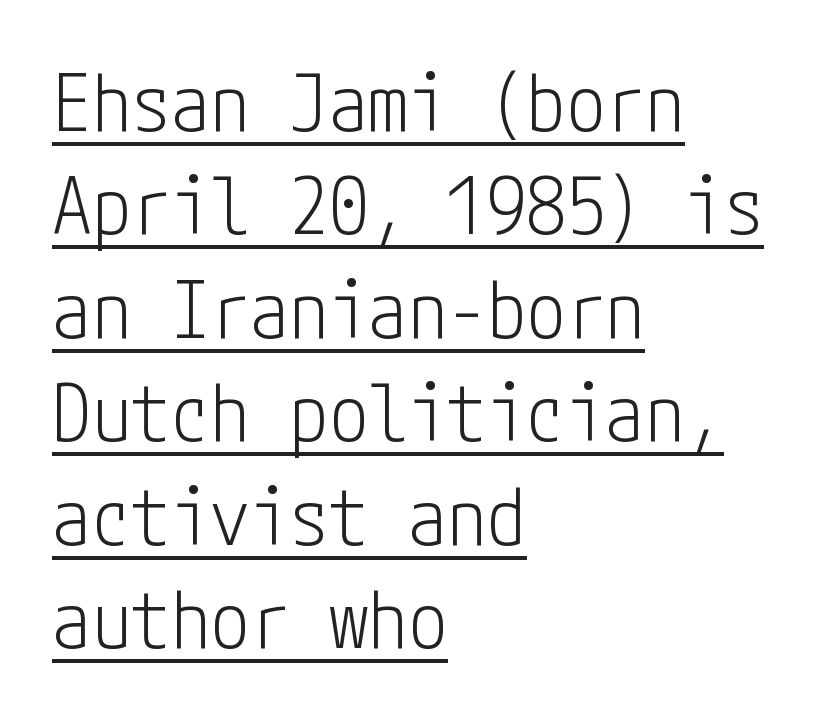
Q: Is the text bold? A: No.
Q: Is the text italic (slanted)? A: No, it is upright.
Q: Is the typeface a serif or a sans-serif typeface? A: Sans-serif.
Q: Is the text underlined? A: Yes.
Q: How is the paragraph aligned? A: Left-aligned.
Q: Is the spacing between letters normal or unusually wide? A: Normal.
Q: Is the spacing between lines tight, normal or loose? A: Normal.
Q: Width (condensed, normal, or wide)? A: Condensed.
Q: Stroke contrast? A: Low.
Q: x-height? A: Medium.
